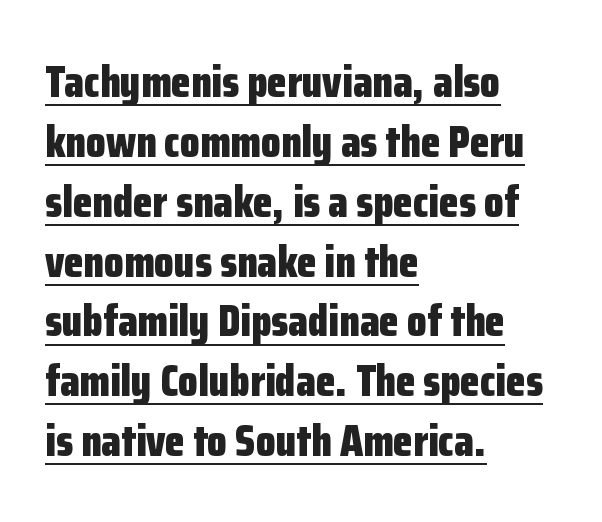
The image shows 45 px bold, condensed sans-serif type, upright; set left-aligned, normal line spacing (1.33x), normal letter spacing, underlined; low stroke contrast and a medium x-height.
